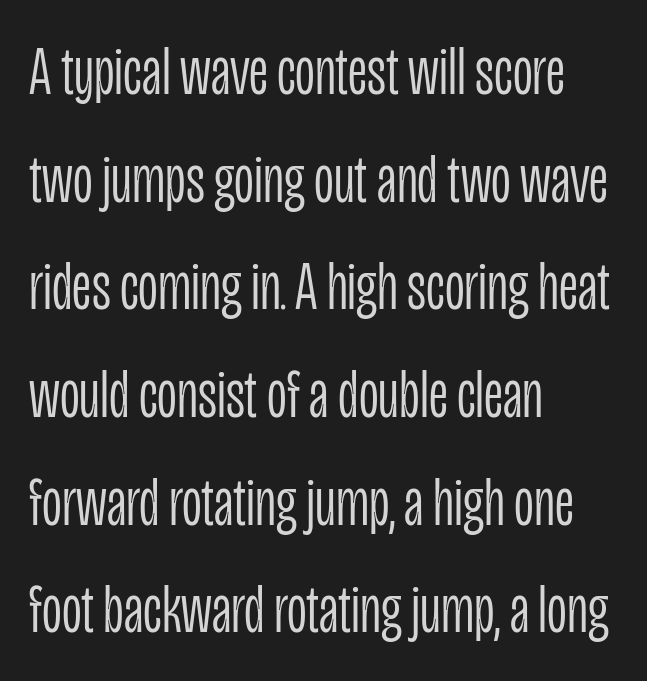
{"serif": "no", "italic": "no", "bold": "no", "weight": "light", "width": "condensed", "stroke_contrast": "low", "x_height": "large", "monospaced": "no", "underline": "no", "align": "left", "line_spacing": "normal", "line_spacing_ratio": 1.56, "letter_spacing": "normal", "letter_spacing_em": 0.0, "glyph_px": 69}
